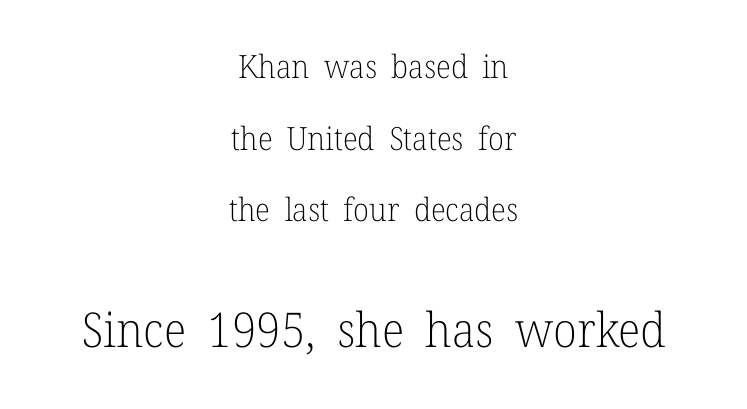
{"serif": "yes", "italic": "no", "bold": "no", "weight": "light", "width": "normal", "stroke_contrast": "low", "x_height": "medium", "monospaced": "no", "underline": "no", "align": "center", "line_spacing": "loose", "line_spacing_ratio": 2.24, "letter_spacing": "normal", "letter_spacing_em": 0.0, "larger_block": "second", "size_ratio": 1.5, "glyph_px": 48}
